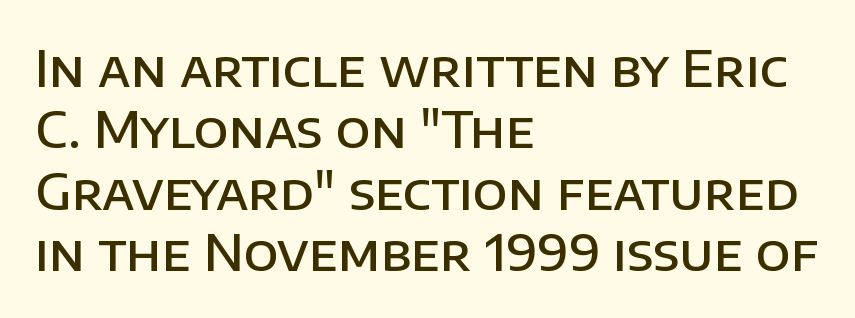
Q: Is the text bold? A: Semi-bold.
Q: Is the text italic (slanted)? A: No, it is upright.
Q: Is the typeface a serif or a sans-serif typeface? A: Sans-serif.
Q: Is the text underlined? A: No.
Q: How is the paragraph aligned? A: Left-aligned.
Q: Is the spacing between letters normal or unusually wide? A: Normal.
Q: Width (condensed, normal, or wide)? A: Normal.
Q: Stroke contrast? A: Low.
Q: x-height? A: Large.
Q: Monospaced? A: No.
